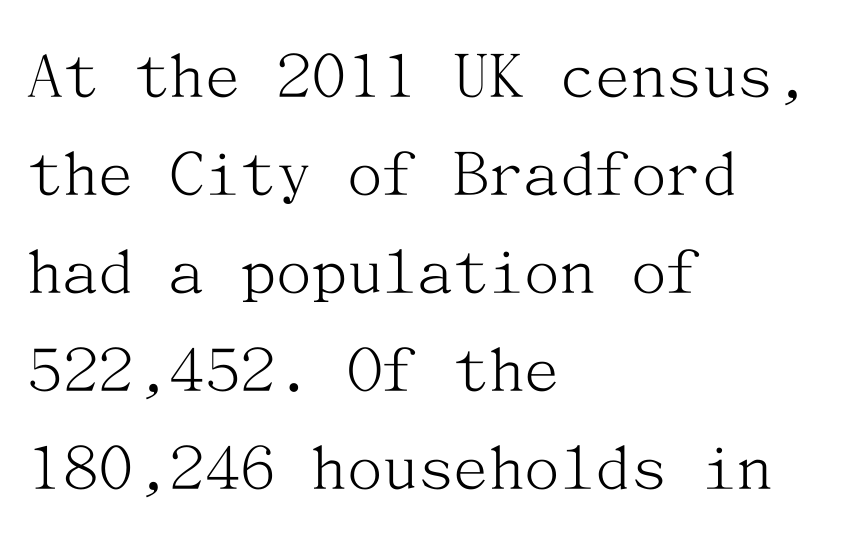
Q: Is the text bold? A: No.
Q: Is the text italic (slanted)? A: No, it is upright.
Q: Is the typeface a serif or a sans-serif typeface? A: Serif.
Q: Is the text underlined? A: No.
Q: How is the paragraph aligned? A: Left-aligned.
Q: Is the spacing between letters normal or unusually wide? A: Normal.
Q: Is the spacing between lines tight, normal or loose? A: Normal.
Q: Width (condensed, normal, or wide)? A: Normal.
Q: Stroke contrast? A: Medium.
Q: x-height? A: Medium.
